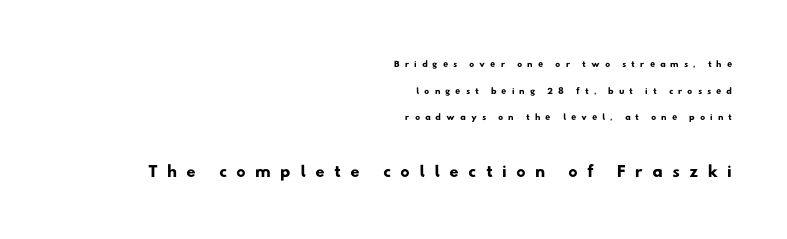
Q: Is the text underlined? A: No.
Q: How is the paragraph aligned? A: Right-aligned.
Q: Is the spacing between letters normal or unusually wide? A: Unusually wide.
Q: Is the spacing between lines tight, normal or loose? A: Loose.
Q: Which block of text is set in a larger size, the first (top) or the second (bottom)? A: The second (bottom) one.
